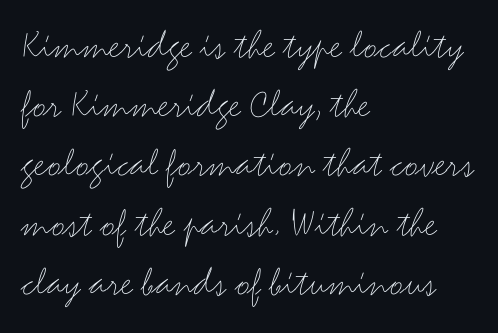
Check where the strokes stop: nothing finishes them off — pure sans. Varying glyph widths throughout — classic text-font behaviour. On a weight scale, this lands at 450 or below. Successive baselines arrive at the customary interval.
